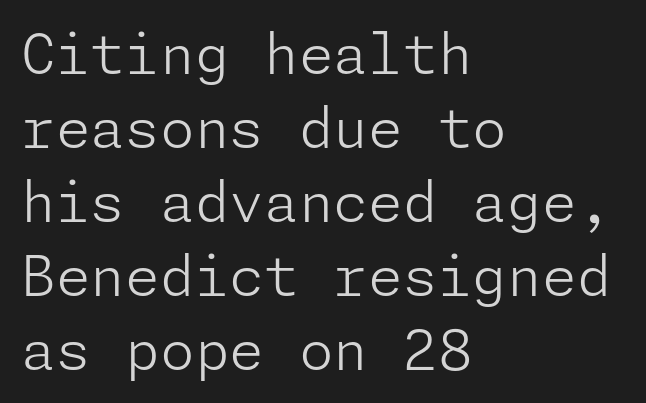
{"serif": "no", "italic": "no", "bold": "no", "weight": "light", "width": "normal", "stroke_contrast": "low", "x_height": "medium", "underline": "no", "align": "left", "line_spacing": "normal", "line_spacing_ratio": 1.32, "letter_spacing": "normal", "letter_spacing_em": 0.0, "glyph_px": 56}
